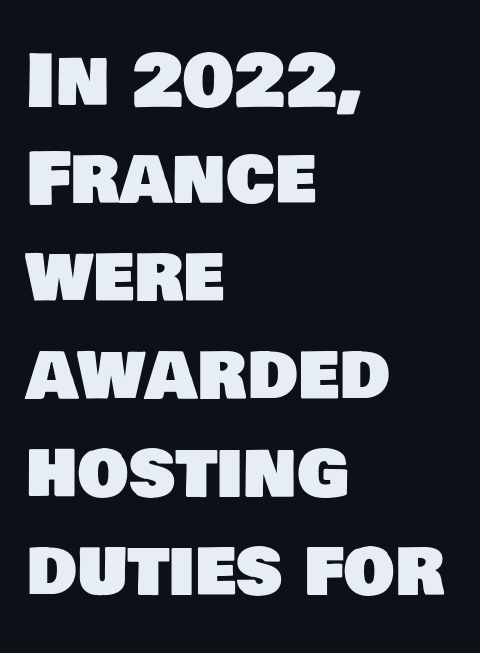
{"serif": "no", "width": "normal", "stroke_contrast": "low", "x_height": "large", "monospaced": "no", "underline": "no", "align": "left", "line_spacing": "normal", "line_spacing_ratio": 1.36, "letter_spacing": "normal", "letter_spacing_em": 0.0, "glyph_px": 72}
